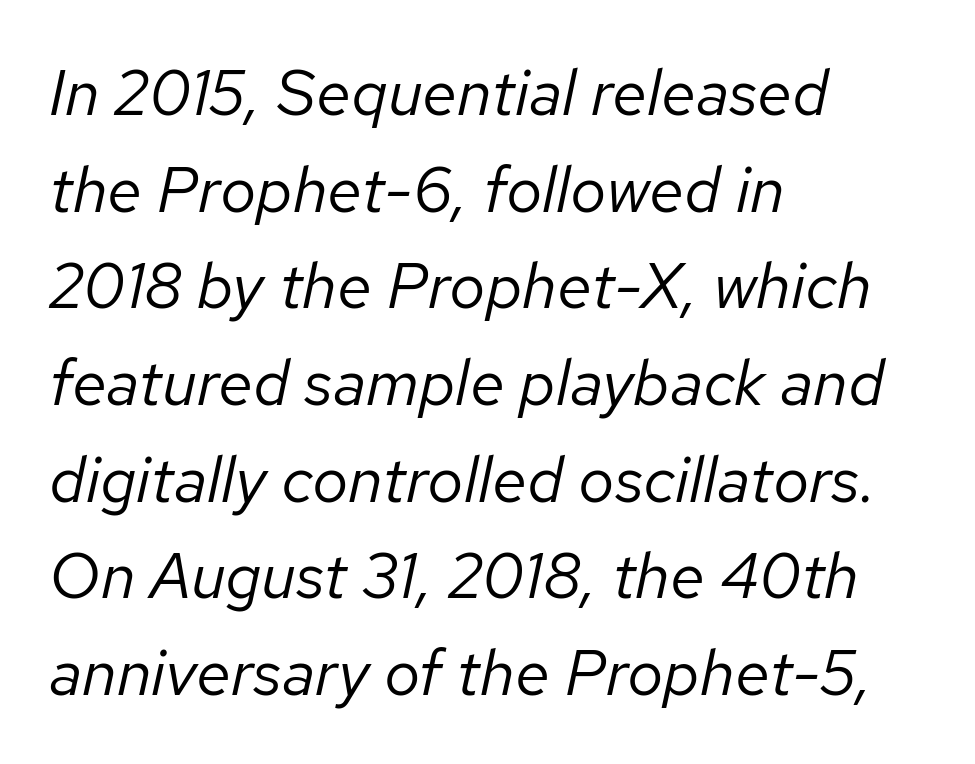
The image shows 64 px regular-weight type, italic (leaning right); set left-aligned, normal line spacing (1.51x), normal letter spacing, not underlined; low stroke contrast and a medium x-height.
